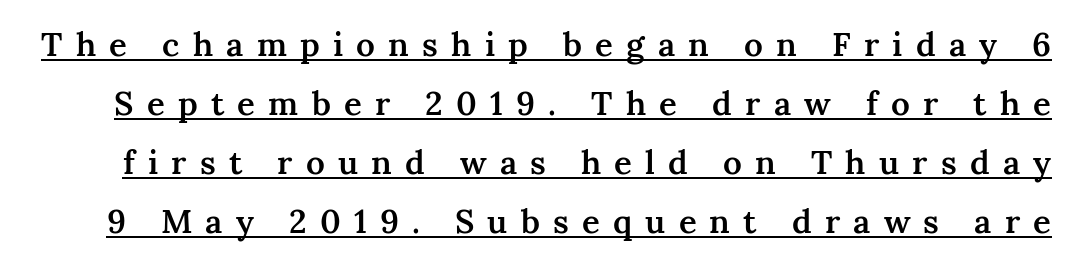
{"serif": "yes", "italic": "no", "bold": "semi", "weight": "semibold", "width": "normal", "stroke_contrast": "medium", "x_height": "medium", "monospaced": "no", "underline": "yes", "line_spacing_ratio": 1.79, "letter_spacing": "wide", "letter_spacing_em": 0.4, "glyph_px": 33}
